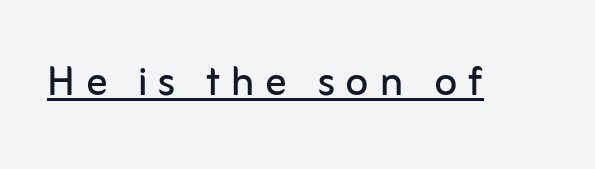
The image shows 53 px regular-weight sans-serif type, upright; set unusually wide letter spacing (+0.2 em), underlined; low stroke contrast and a medium x-height.
